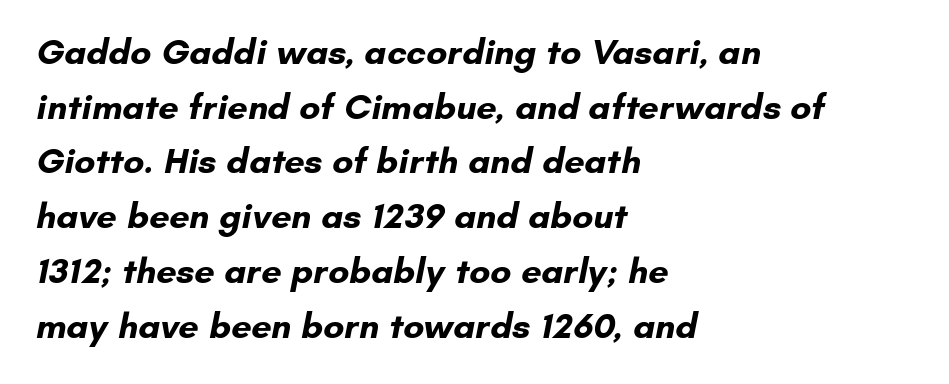
Q: Is the text bold? A: Yes.
Q: Is the typeface a serif or a sans-serif typeface? A: Sans-serif.
Q: Is the text underlined? A: No.
Q: How is the paragraph aligned? A: Left-aligned.
Q: Is the spacing between letters normal or unusually wide? A: Normal.
Q: Is the spacing between lines tight, normal or loose? A: Normal.
Q: Width (condensed, normal, or wide)? A: Normal.
Q: Stroke contrast? A: Low.
Q: x-height? A: Small.
Q: Monospaced? A: No.
